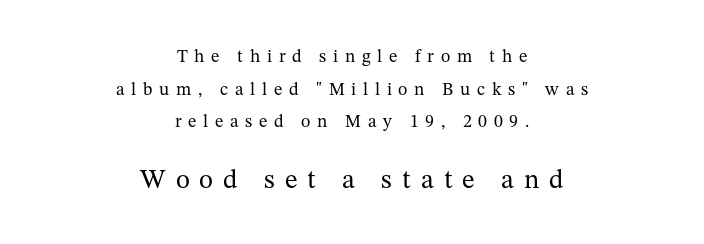
The image shows 27 px text type, upright; set centered, line spacing 1.81x, unusually wide letter spacing (+0.37 em), not underlined; the second (bottom) block is 1.5x larger.
